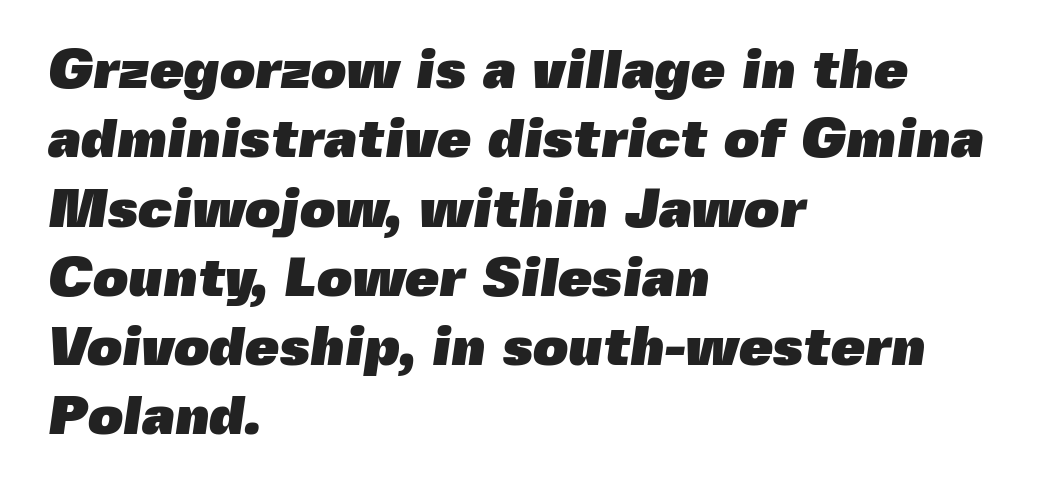
The paragraph shown leans on its left margin. The words here are not underlined. Grotesque or geometric, the face here clearly has no serifs. Think of a printed novel: that variable character pitch is what you see here.
